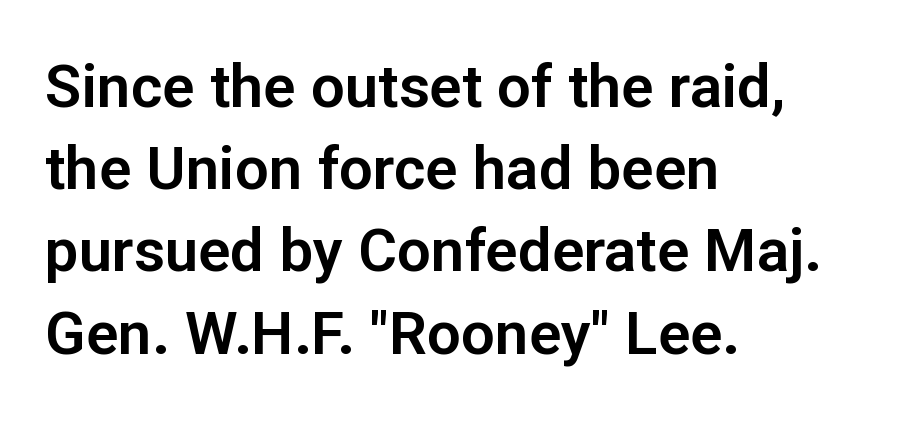
The image shows 60 px sans-serif type, upright; set left-aligned, normal line spacing (1.37x), normal letter spacing, not underlined; low stroke contrast and a medium x-height.
